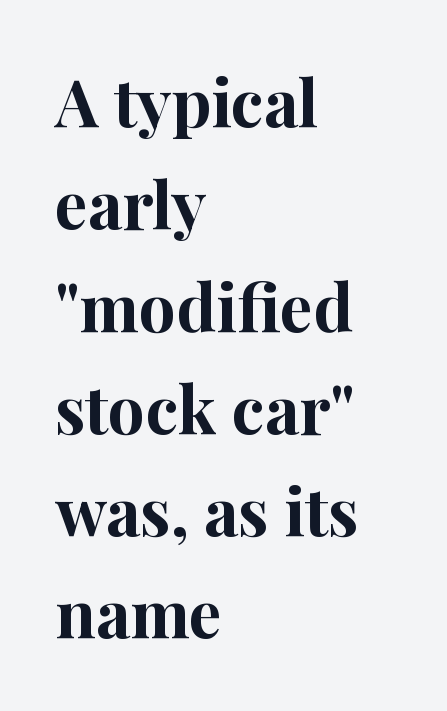
{"serif": "yes", "italic": "no", "bold": "yes", "weight": "bold", "width": "normal", "stroke_contrast": "high", "x_height": "medium", "monospaced": "no", "underline": "no", "align": "left", "line_spacing": "normal", "line_spacing_ratio": 1.55, "letter_spacing": "normal", "letter_spacing_em": 0.0, "glyph_px": 66}
